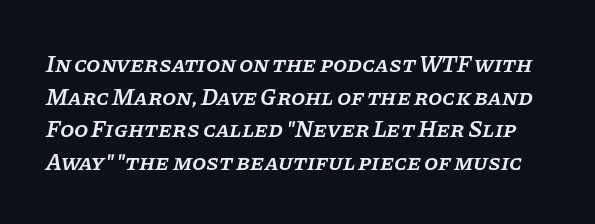
{"italic": "yes", "lean": "right", "slant_degrees": 11, "bold": "semi", "underline": "no", "line_spacing": "normal", "line_spacing_ratio": 1.42, "letter_spacing": "normal", "letter_spacing_em": 0.0, "glyph_px": 23}
